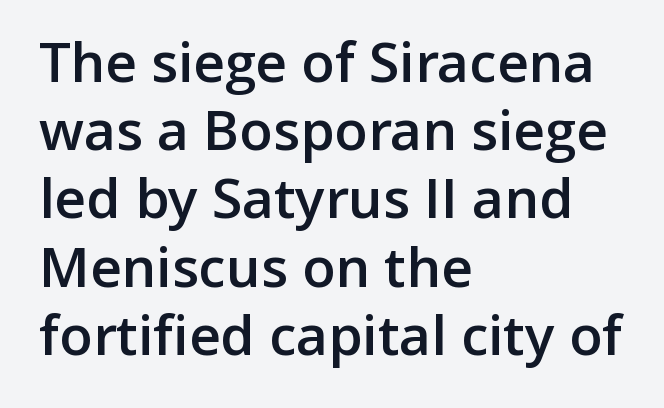
Q: Is the text bold? A: Semi-bold.
Q: Is the text italic (slanted)? A: No, it is upright.
Q: Is the typeface a serif or a sans-serif typeface? A: Sans-serif.
Q: Is the text underlined? A: No.
Q: How is the paragraph aligned? A: Left-aligned.
Q: Is the spacing between letters normal or unusually wide? A: Normal.
Q: Width (condensed, normal, or wide)? A: Normal.
Q: Stroke contrast? A: Low.
Q: x-height? A: Medium.
Q: Monospaced? A: No.
